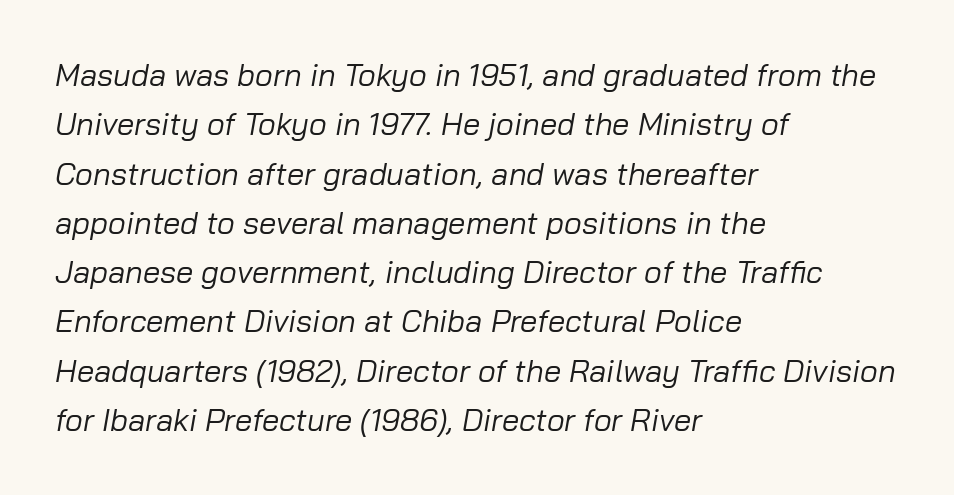
The space between consecutive lines is moderate. A typesetter would call this proportional, since set widths differ per character. The font sits on the lighter half of the weight spectrum, regular included. Is the block centered? No — it sits flush against the left margin.
